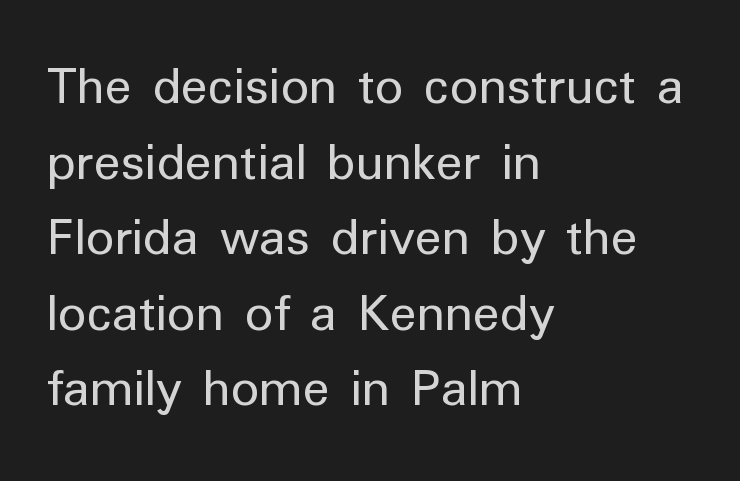
Characters remain perfectly vertical along every line. Look at the tracking — it's just the regular setting, nothing added. Is the type heavy? It reads as light-to-regular instead. Looks like regular typesetting: each glyph gets only the width it needs. The zone under the glyphs is completely vacant.
